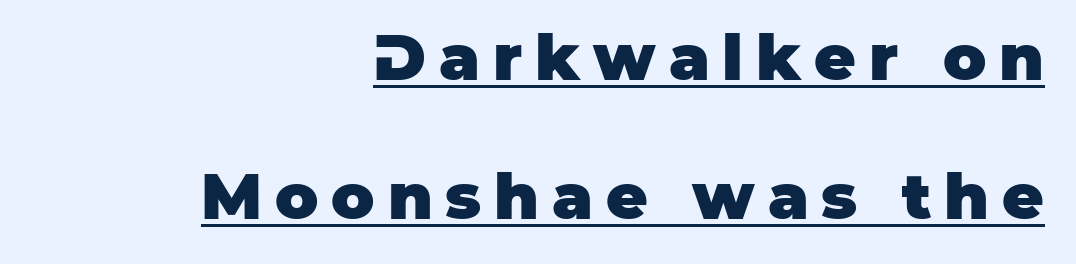
{"serif": "no", "italic": "no", "bold": "yes", "weight": "heavy", "width": "normal", "stroke_contrast": "low", "x_height": "large", "monospaced": "no", "underline": "yes", "align": "right", "line_spacing": "loose", "line_spacing_ratio": 2.17, "letter_spacing": "wide", "letter_spacing_em": 0.2, "glyph_px": 64}
